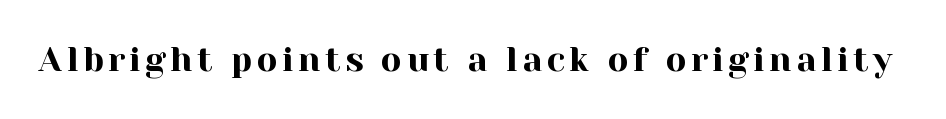
Q: Is the text italic (slanted)? A: No, it is upright.
Q: Is the typeface a serif or a sans-serif typeface? A: Serif.
Q: Is the text underlined? A: No.
Q: Width (condensed, normal, or wide)? A: Normal.
Q: x-height? A: Medium.
Q: Monospaced? A: No.
